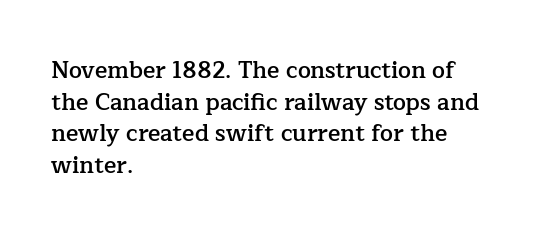
How would I describe the line gaps? Plain and ordinary. A fair bit of extra ink — the face is semibold, not bold. Check the space under the baseline: it is left empty. Style check: upright.
